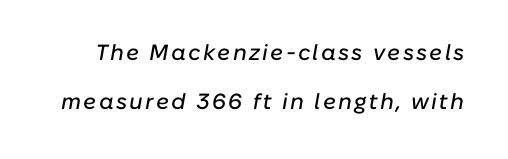
The image shows 22 px text type, italic (leaning right); set loose line spacing (2.23x), not underlined.
